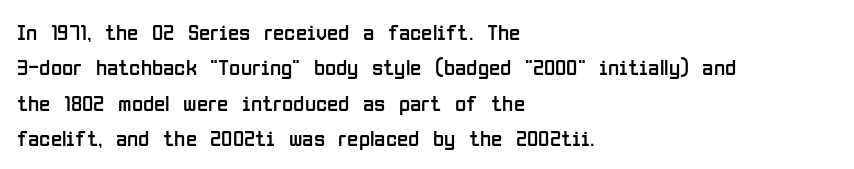
The image shows 23 px text type, upright; set left-aligned, normal line spacing (1.54x), normal letter spacing, not underlined.
